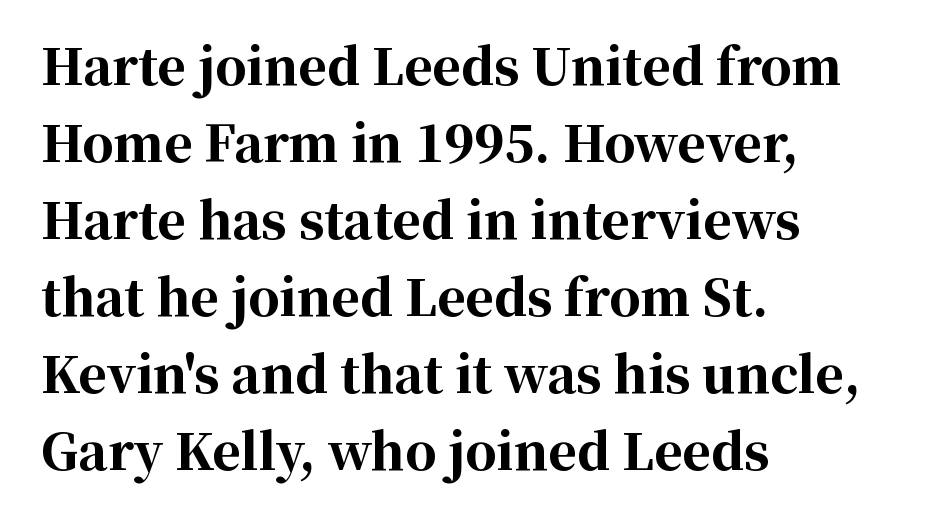
{"serif": "yes", "italic": "no", "bold": "yes", "weight": "bold", "width": "normal", "stroke_contrast": "high", "x_height": "medium", "monospaced": "no", "underline": "no", "align": "left", "line_spacing": "normal", "line_spacing_ratio": 1.57, "letter_spacing": "normal", "letter_spacing_em": 0.0, "glyph_px": 49}
